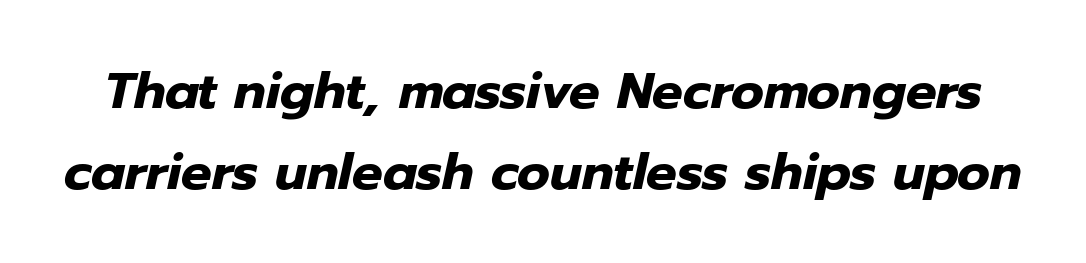
{"italic": "yes", "lean": "right", "slant_degrees": 12, "bold": "yes", "weight": "heavy", "width": "normal", "stroke_contrast": "low", "x_height": "medium", "monospaced": "no", "underline": "no", "line_spacing": "normal", "line_spacing_ratio": 1.58, "letter_spacing": "normal", "letter_spacing_em": 0.0, "glyph_px": 51}
